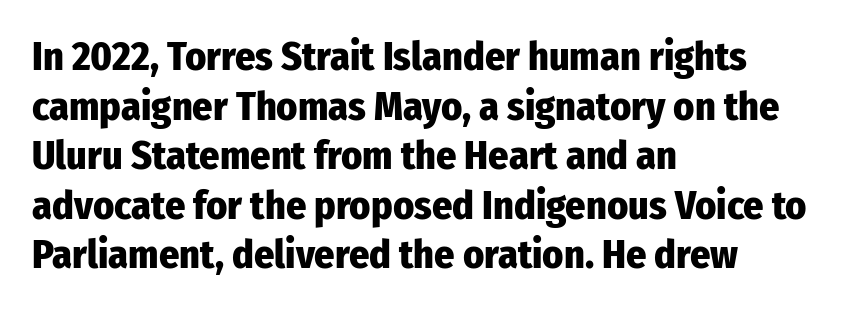
The image shows 40 px heavy, condensed sans-serif type, upright; set left-aligned, line spacing 1.24x, normal letter spacing, not underlined; low stroke contrast and a medium x-height.
